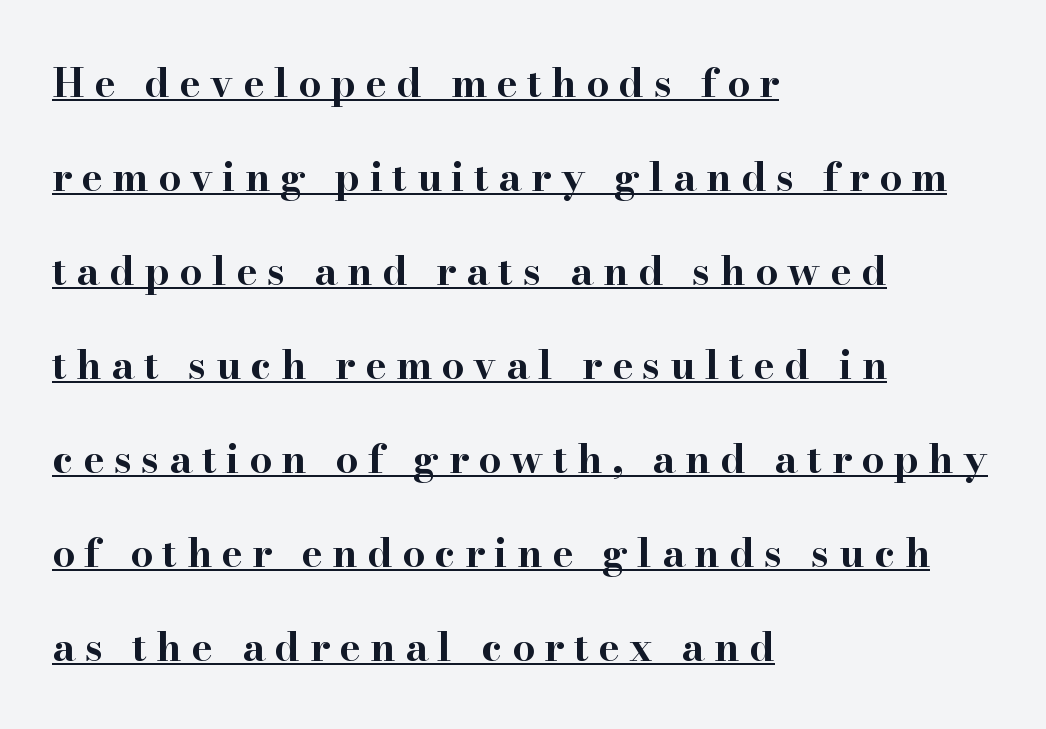
The image shows 40 px bold, wide serif type, upright; set left-aligned, loose line spacing (2.35x), unusually wide letter spacing (+0.24 em), underlined; high stroke contrast and a small x-height.
